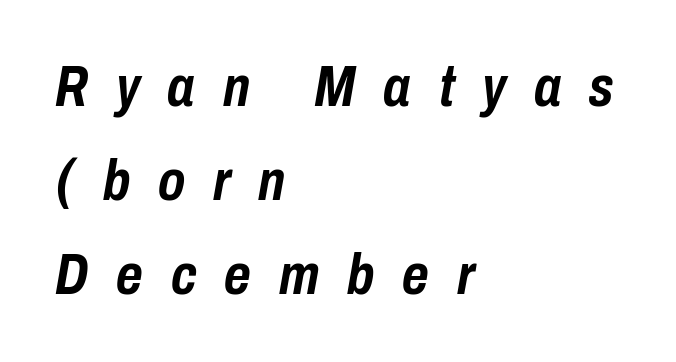
Q: Is the text bold? A: Yes.
Q: Is the text italic (slanted)? A: Yes, it leans right by about 10 degrees.
Q: Is the text underlined? A: No.
Q: How is the paragraph aligned? A: Left-aligned.
Q: Is the spacing between letters normal or unusually wide? A: Unusually wide.
Q: Is the spacing between lines tight, normal or loose? A: Normal.
Q: Width (condensed, normal, or wide)? A: Condensed.
Q: Stroke contrast? A: Low.
Q: x-height? A: Medium.
Q: Monospaced? A: No.
